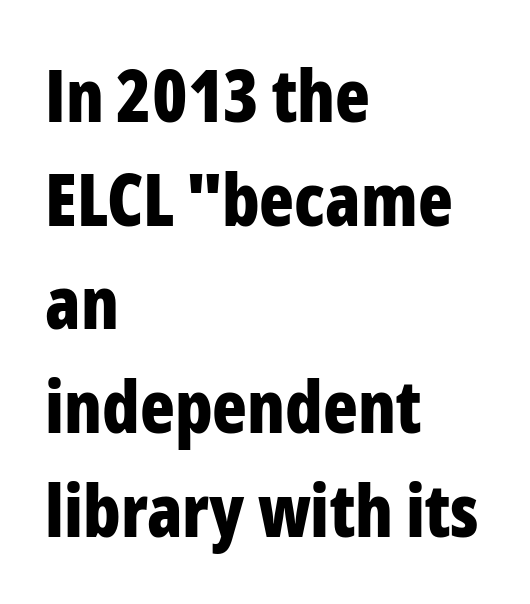
Q: Is the text bold? A: Yes.
Q: Is the text italic (slanted)? A: No, it is upright.
Q: Is the typeface a serif or a sans-serif typeface? A: Sans-serif.
Q: Is the text underlined? A: No.
Q: How is the paragraph aligned? A: Left-aligned.
Q: Is the spacing between letters normal or unusually wide? A: Normal.
Q: Is the spacing between lines tight, normal or loose? A: Normal.
Q: Width (condensed, normal, or wide)? A: Condensed.
Q: Stroke contrast? A: Low.
Q: x-height? A: Medium.
Q: Monospaced? A: No.
